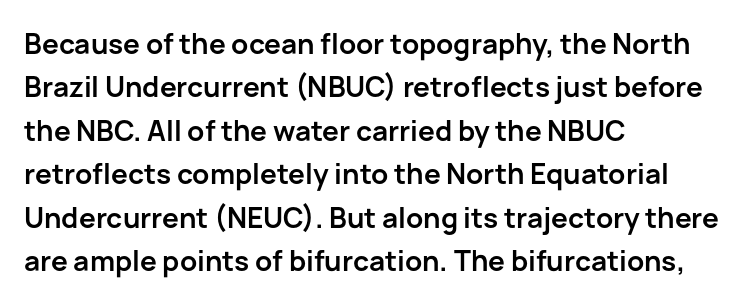
{"serif": "no", "italic": "no", "bold": "yes", "weight": "semibold", "width": "normal", "stroke_contrast": "low", "x_height": "medium", "monospaced": "no", "underline": "no", "align": "left", "line_spacing": "normal", "line_spacing_ratio": 1.55, "letter_spacing": "normal", "letter_spacing_em": 0.0, "glyph_px": 28}
